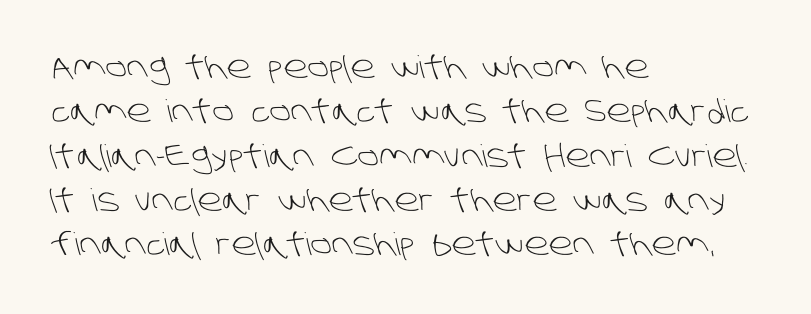
Q: Is the text bold? A: No.
Q: Is the typeface a serif or a sans-serif typeface? A: Sans-serif.
Q: Is the text underlined? A: No.
Q: How is the paragraph aligned? A: Left-aligned.
Q: Is the spacing between letters normal or unusually wide? A: Normal.
Q: Is the spacing between lines tight, normal or loose? A: Normal.
Q: Width (condensed, normal, or wide)? A: Normal.
Q: Stroke contrast? A: Low.
Q: x-height? A: Large.
Q: Monospaced? A: No.
